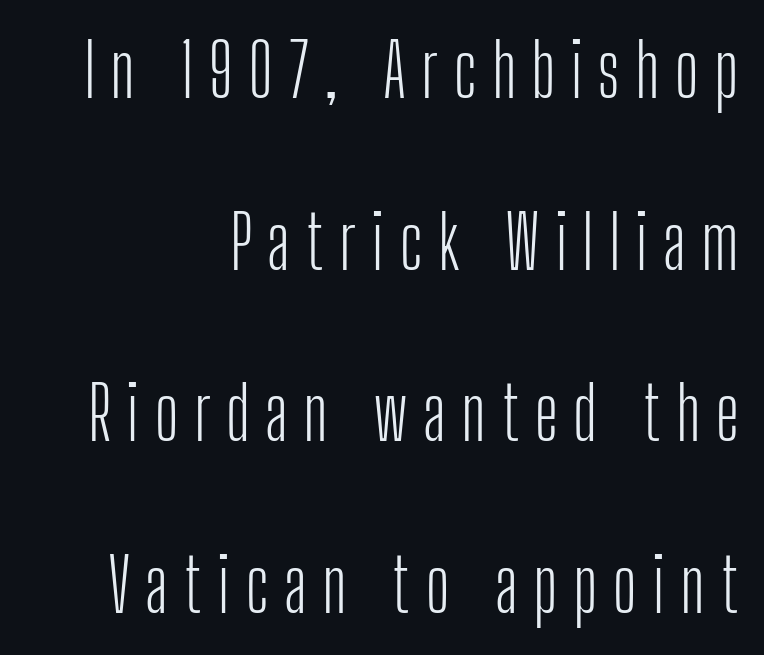
The image shows 74 px light, condensed sans-serif type, upright; set right-aligned, loose line spacing (2.32x), unusually wide letter spacing (+0.2 em), not underlined; low stroke contrast and a medium x-height.
